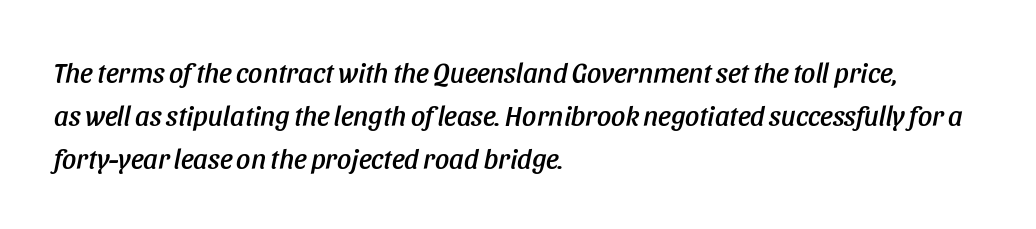
The image shows 28 px condensed type, italic (leaning right); set left-aligned, normal line spacing (1.53x), normal letter spacing, not underlined; low stroke contrast and a large x-height.
